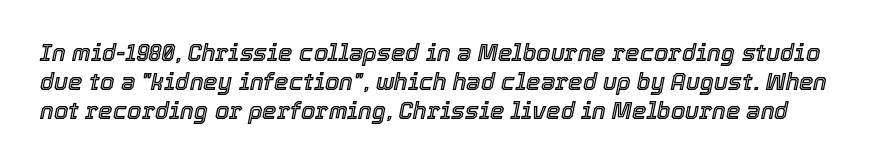
The image shows 23 px text type, italic (leaning right); set normal line spacing (1.26x), normal letter spacing, not underlined.
